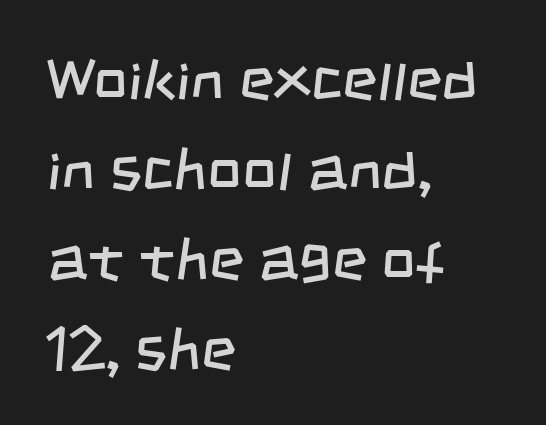
{"serif": "no", "bold": "no", "weight": "regular", "width": "condensed", "stroke_contrast": "low", "x_height": "large", "monospaced": "no", "underline": "no", "align": "left", "line_spacing": "normal", "line_spacing_ratio": 1.5, "letter_spacing": "normal", "letter_spacing_em": 0.0, "glyph_px": 60}
